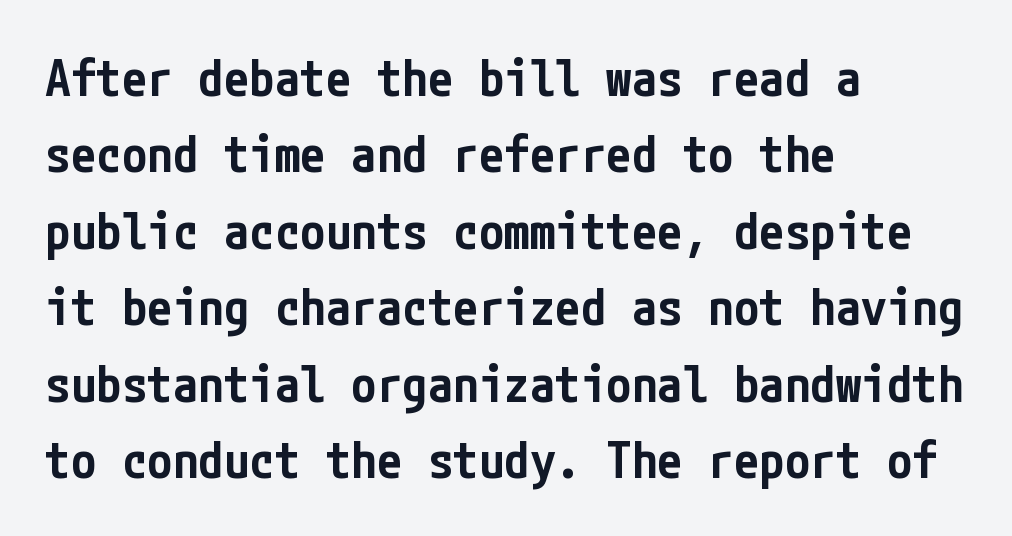
Q: Is the text bold? A: Semi-bold.
Q: Is the text italic (slanted)? A: No, it is upright.
Q: Is the typeface a serif or a sans-serif typeface? A: Sans-serif.
Q: Is the text underlined? A: No.
Q: How is the paragraph aligned? A: Left-aligned.
Q: Is the spacing between letters normal or unusually wide? A: Normal.
Q: Is the spacing between lines tight, normal or loose? A: Normal.
Q: Width (condensed, normal, or wide)? A: Condensed.
Q: Stroke contrast? A: Low.
Q: x-height? A: Medium.
